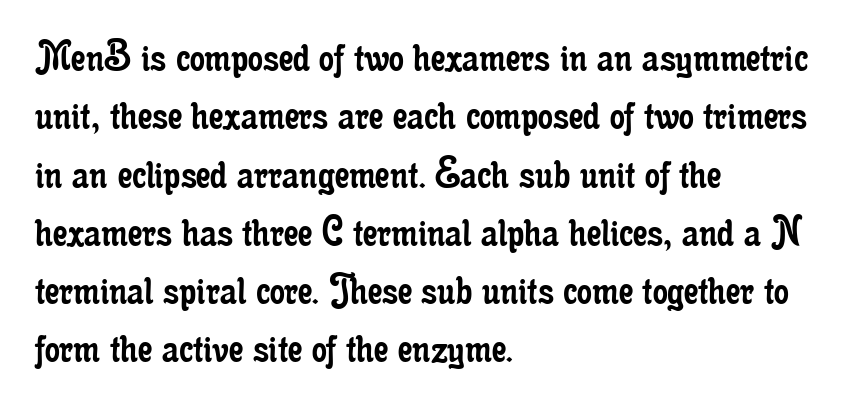
The image shows 47 px regular-weight, condensed serif type, upright; set left-aligned, line spacing 1.24x, normal letter spacing, not underlined; low stroke contrast and a small x-height.
